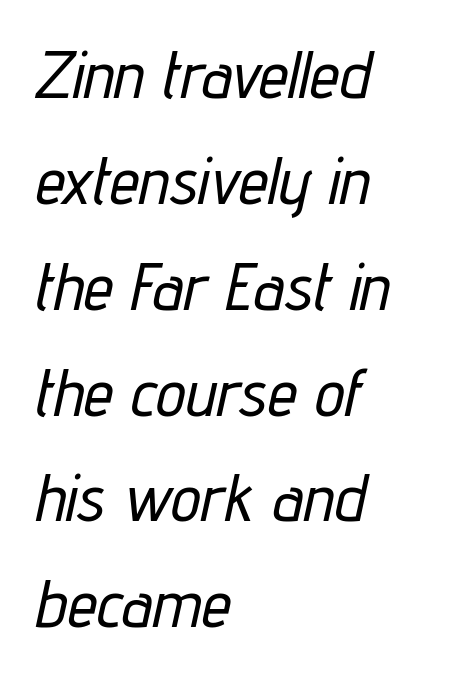
Q: Is the text italic (slanted)? A: Yes, it leans right by about 12 degrees.
Q: Is the text underlined? A: No.
Q: How is the paragraph aligned? A: Left-aligned.
Q: Is the spacing between letters normal or unusually wide? A: Normal.
Q: Is the spacing between lines tight, normal or loose? A: Normal.
Q: Width (condensed, normal, or wide)? A: Condensed.
Q: Stroke contrast? A: Low.
Q: x-height? A: Medium.
Q: Monospaced? A: No.
